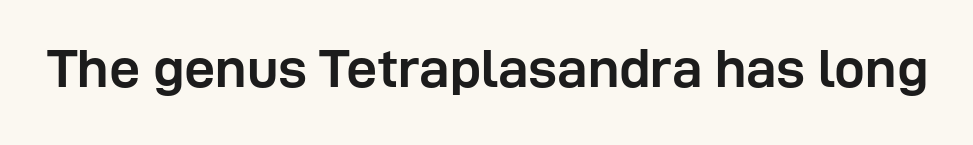
This is sans-serif lettering, the kind often seen on screens and signage. Think of a printed novel: that variable character pitch is what you see here. Glyph-to-glyph distance matches everyday printed text. Style check: upright. Check the space under the baseline: it is left empty.
